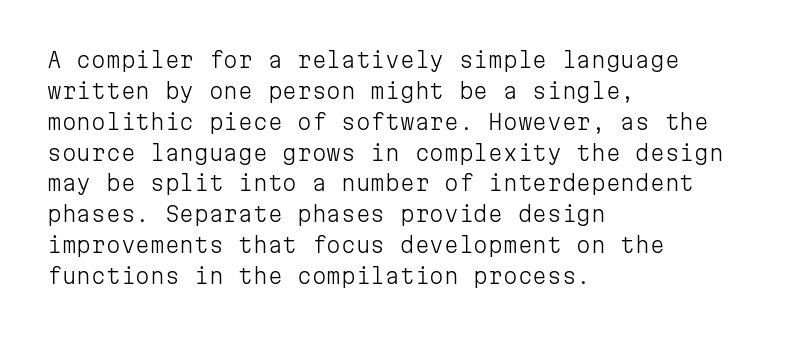
Q: Is the text bold? A: No.
Q: Is the text italic (slanted)? A: No, it is upright.
Q: Is the text underlined? A: No.
Q: How is the paragraph aligned? A: Left-aligned.
Q: Is the spacing between letters normal or unusually wide? A: Normal.
Q: Is the spacing between lines tight, normal or loose? A: Normal.
